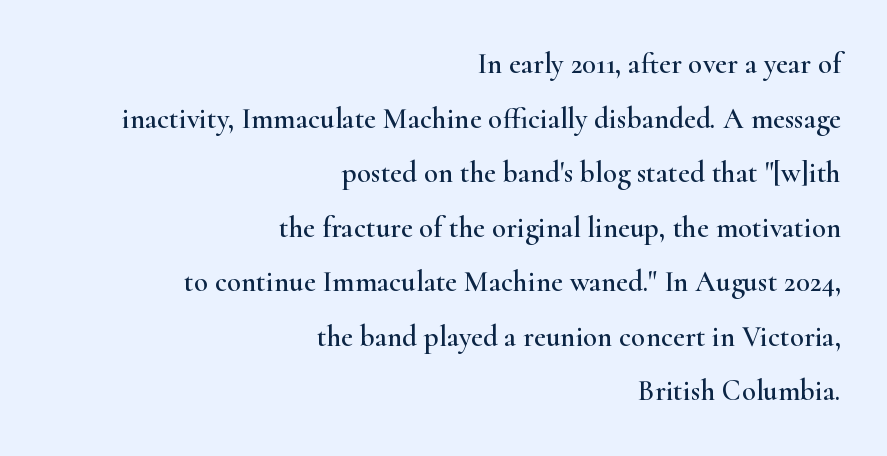
Words float on clear page, feet unadorned. Character widths vary here, with narrow letters taking less room than wide ones. This rendering uses right alignment, leaving the left contour irregular. These lines keep a tight, regular rhythm from letter to letter.
